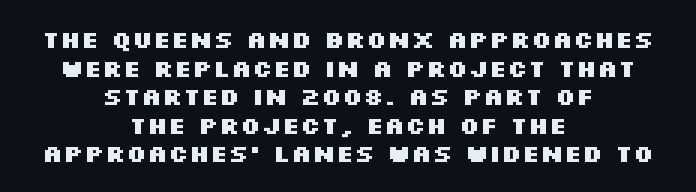
The image shows 24 px bold type, upright; set centered, line spacing 1.19x, normal letter spacing, not underlined.
